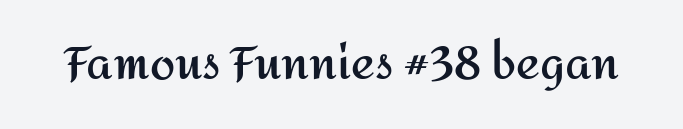
Q: Is the text bold? A: Yes.
Q: Is the text italic (slanted)? A: No, it is upright.
Q: Is the typeface a serif or a sans-serif typeface? A: Sans-serif.
Q: Is the text underlined? A: No.
Q: Is the spacing between letters normal or unusually wide? A: Normal.
Q: Width (condensed, normal, or wide)? A: Normal.
Q: Stroke contrast? A: Medium.
Q: x-height? A: Medium.
Q: Monospaced? A: No.
